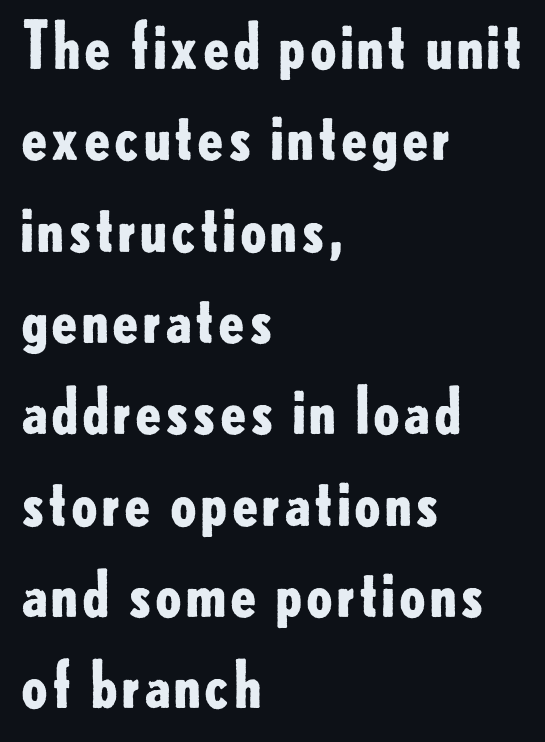
{"serif": "no", "italic": "no", "bold": "yes", "weight": "bold", "width": "normal", "stroke_contrast": "low", "x_height": "small", "monospaced": "no", "underline": "no", "align": "left", "line_spacing": "normal", "line_spacing_ratio": 1.45, "letter_spacing": "normal", "letter_spacing_em": 0.0, "glyph_px": 63}
